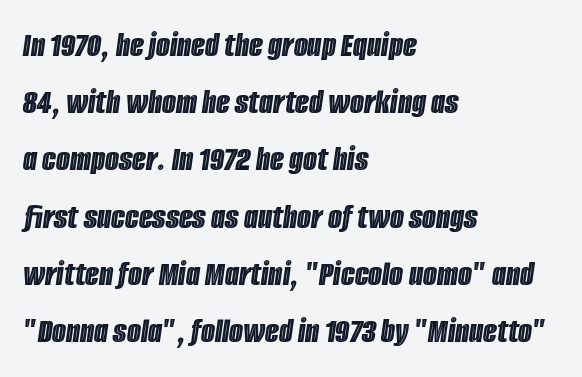
Descenders are the only things crossing below the line. The lines are quadded left. The rendering keeps characters at their native spacing. A normal amount of white space separates one row of letters from the next. The letters are slanted; this is an italic face. Is this a fixed-width face? No — the glyphs have proportional, varying widths.
